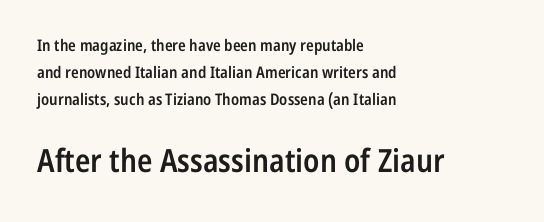
{"serif": "no", "italic": "no", "bold": "semi", "weight": "semibold", "width": "condensed", "stroke_contrast": "low", "x_height": "medium", "monospaced": "no", "underline": "no", "align": "left", "line_spacing": "normal", "line_spacing_ratio": 1.7, "letter_spacing": "normal", "letter_spacing_em": 0.0, "larger_block": "second", "size_ratio": 2.0, "glyph_px": 32}
